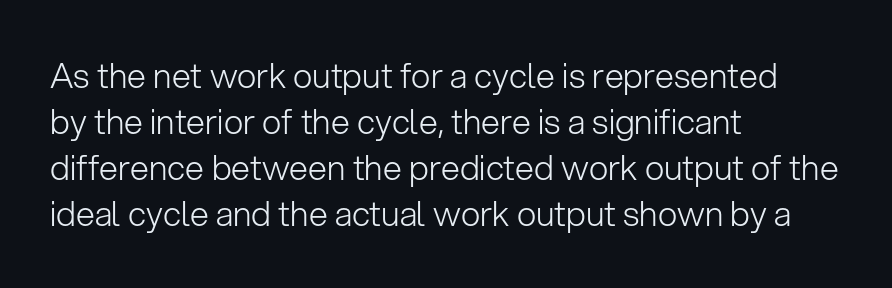
{"serif": "no", "italic": "no", "bold": "no", "weight": "light", "width": "normal", "stroke_contrast": "low", "x_height": "medium", "monospaced": "no", "underline": "no", "align": "left", "line_spacing": "normal", "line_spacing_ratio": 1.35, "letter_spacing": "normal", "letter_spacing_em": 0.0, "glyph_px": 34}
